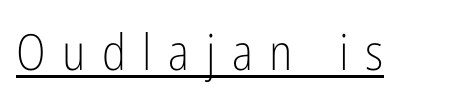
The image shows 50 px light, condensed sans-serif type, upright; set unusually wide letter spacing (+0.33 em), underlined; low stroke contrast and a medium x-height.
